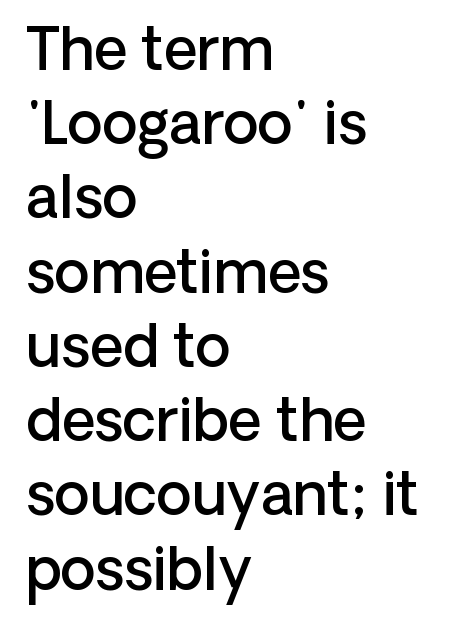
No feet cap the strokes, marking this as sans-serif type. A bit beefed up — I'd call it semibold rather than bold. Unlike italic type, these characters show no tilt at all. Where is the straight margin? On the left. Character widths vary here, with narrow letters taking less room than wide ones.
